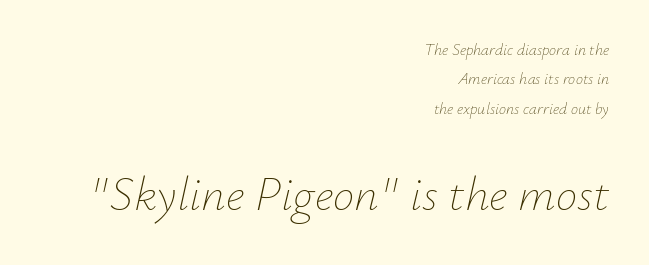
The typeface has the unassuming heft of standard copy or less. If you drew a line through each stem, it would be angled. Think of a printed novel: that variable character pitch is what you see here. Descenders hang freely into open space. The lower block of text is set noticeably larger than the block above it. The passage is arranged like a letterhead date or caption credit — flush right.
